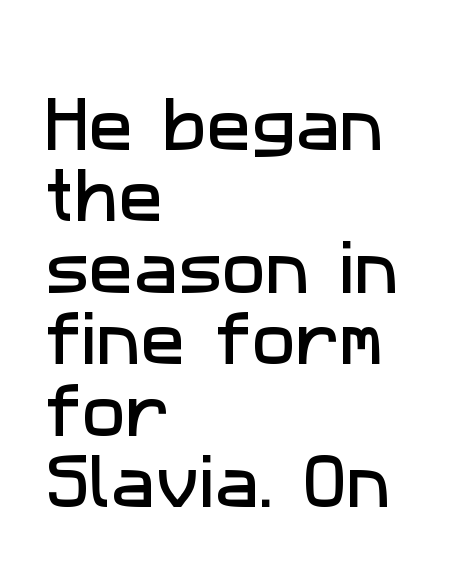
Does the type have serifs? No, each stem ends abruptly. Here the designer chose a conventional face with non-uniform glyph widths. Teacher's note: observe the even left margin — that is flush-left alignment. Plain, unruled lines of type. What stands out about the letter spacing? Nothing — it is the standard amount.
